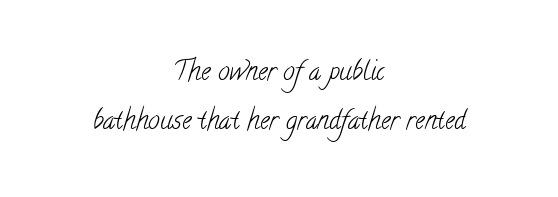
The image shows 26 px text type; set centered, line spacing 1.88x, normal letter spacing, not underlined.
